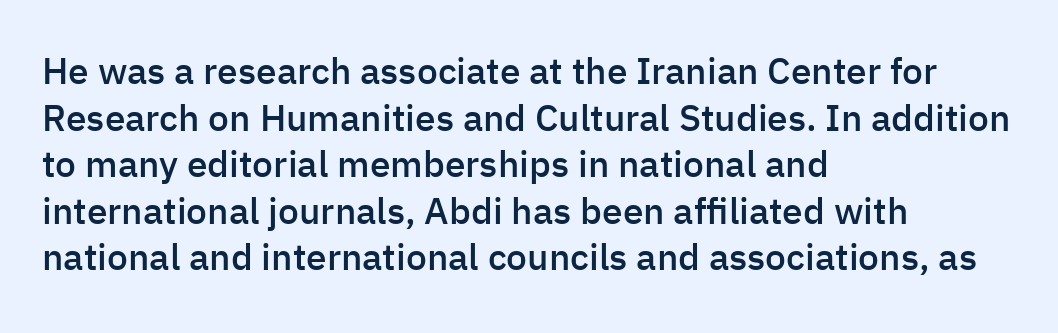
Q: Is the text bold? A: Semi-bold.
Q: Is the text italic (slanted)? A: No, it is upright.
Q: Is the typeface a serif or a sans-serif typeface? A: Sans-serif.
Q: Is the text underlined? A: No.
Q: How is the paragraph aligned? A: Left-aligned.
Q: Is the spacing between letters normal or unusually wide? A: Normal.
Q: Is the spacing between lines tight, normal or loose? A: Normal.
Q: Width (condensed, normal, or wide)? A: Normal.
Q: Stroke contrast? A: Low.
Q: x-height? A: Medium.
Q: Monospaced? A: No.
